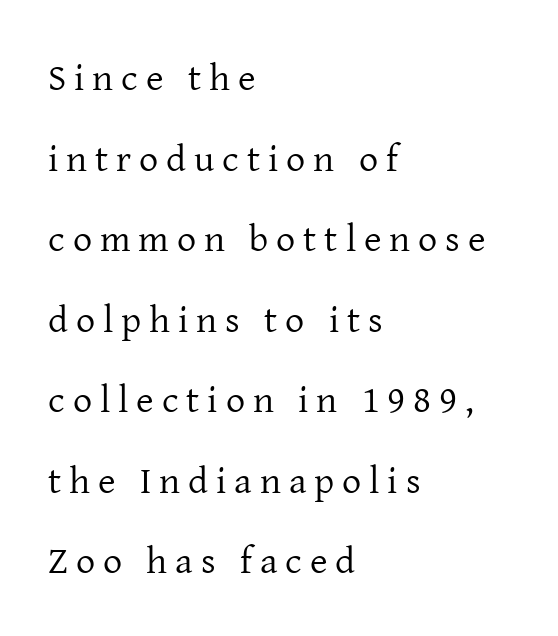
Q: Is the text bold? A: No.
Q: Is the text italic (slanted)? A: No, it is upright.
Q: Is the typeface a serif or a sans-serif typeface? A: Serif.
Q: Is the text underlined? A: No.
Q: How is the paragraph aligned? A: Left-aligned.
Q: Is the spacing between letters normal or unusually wide? A: Unusually wide.
Q: Is the spacing between lines tight, normal or loose? A: Loose.
Q: Width (condensed, normal, or wide)? A: Normal.
Q: Stroke contrast? A: Low.
Q: x-height? A: Medium.
Q: Monospaced? A: No.
